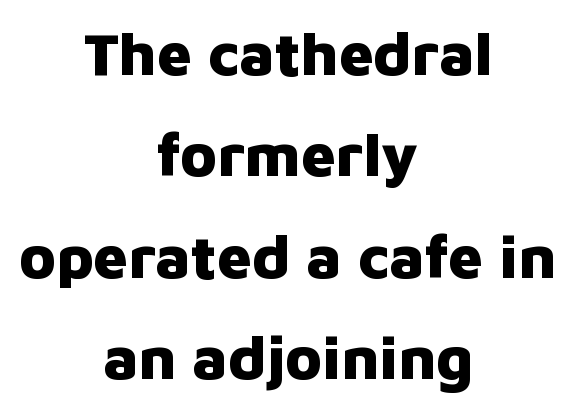
The image shows 61 px heavy sans-serif type, upright; set centered, normal line spacing (1.66x), normal letter spacing, not underlined; low stroke contrast and a medium x-height.
